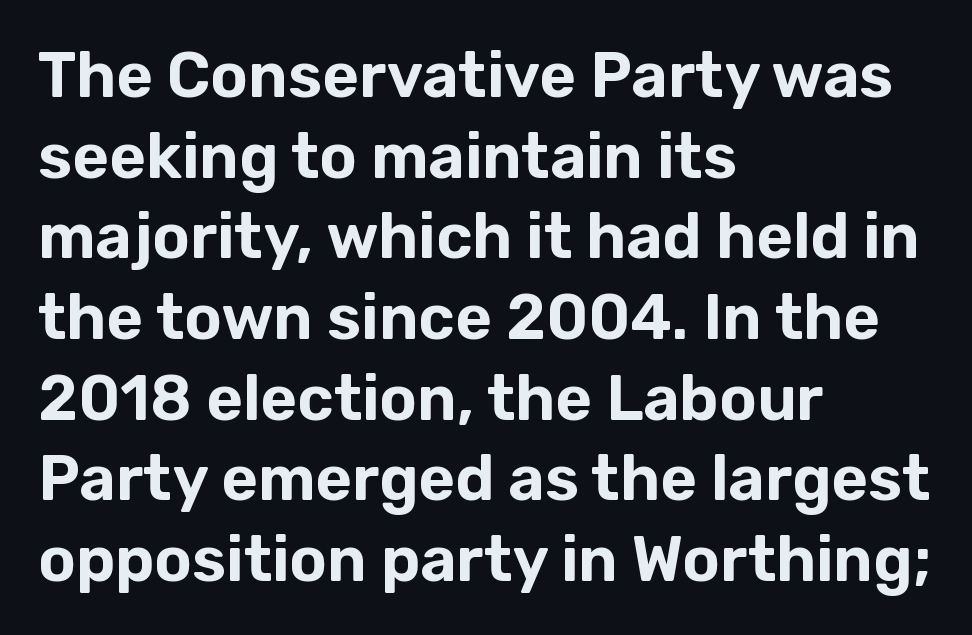
{"serif": "no", "italic": "no", "width": "normal", "stroke_contrast": "low", "x_height": "medium", "monospaced": "no", "underline": "no", "align": "left", "line_spacing": "normal", "line_spacing_ratio": 1.28, "letter_spacing": "normal", "letter_spacing_em": 0.0, "glyph_px": 63}
